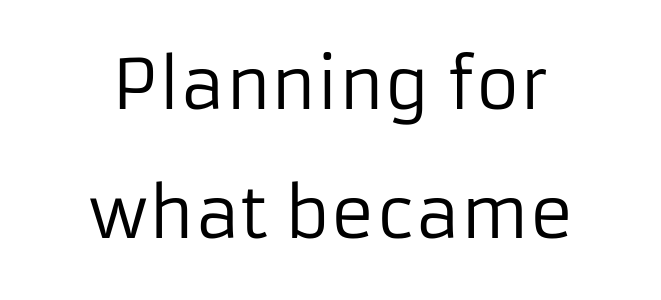
Q: Is the text bold? A: No.
Q: Is the text italic (slanted)? A: No, it is upright.
Q: Is the typeface a serif or a sans-serif typeface? A: Sans-serif.
Q: Is the text underlined? A: No.
Q: How is the paragraph aligned? A: Centered.
Q: Is the spacing between letters normal or unusually wide? A: Normal.
Q: Is the spacing between lines tight, normal or loose? A: Loose.
Q: Width (condensed, normal, or wide)? A: Normal.
Q: Stroke contrast? A: Low.
Q: x-height? A: Medium.
Q: Monospaced? A: No.
